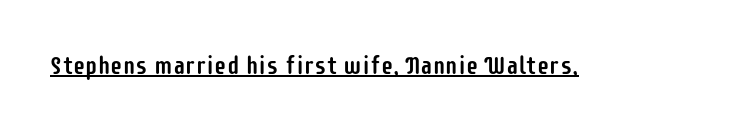
The image shows 25 px text type, upright; set normal letter spacing, underlined.
